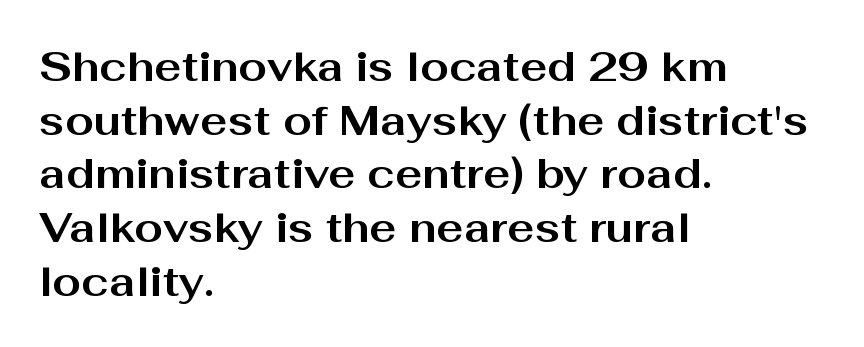
Q: Is the text bold? A: Yes.
Q: Is the text italic (slanted)? A: No, it is upright.
Q: Is the typeface a serif or a sans-serif typeface? A: Sans-serif.
Q: Is the text underlined? A: No.
Q: How is the paragraph aligned? A: Left-aligned.
Q: Is the spacing between letters normal or unusually wide? A: Normal.
Q: Is the spacing between lines tight, normal or loose? A: Normal.
Q: Width (condensed, normal, or wide)? A: Wide.
Q: Stroke contrast? A: Medium.
Q: x-height? A: Medium.
Q: Monospaced? A: No.
